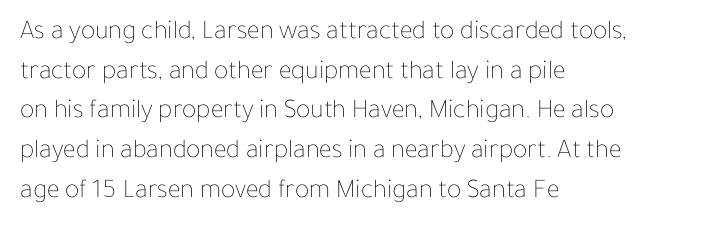
Q: Is the text bold? A: No.
Q: Is the text italic (slanted)? A: No, it is upright.
Q: Is the text underlined? A: No.
Q: How is the paragraph aligned? A: Left-aligned.
Q: Is the spacing between letters normal or unusually wide? A: Normal.
Q: Is the spacing between lines tight, normal or loose? A: Normal.
